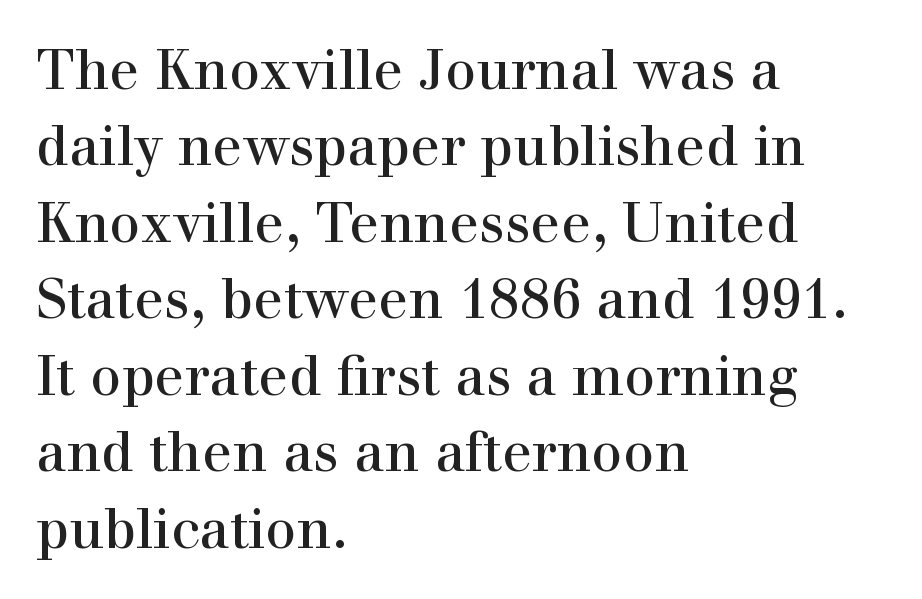
This rendering employs a face with finishing strokes, i.e., a serif. Summary of vertical rhythm: regular, with standard interline spacing. What stands out about the letter spacing? Nothing — it is the standard amount. The area under the type is left untouched.
